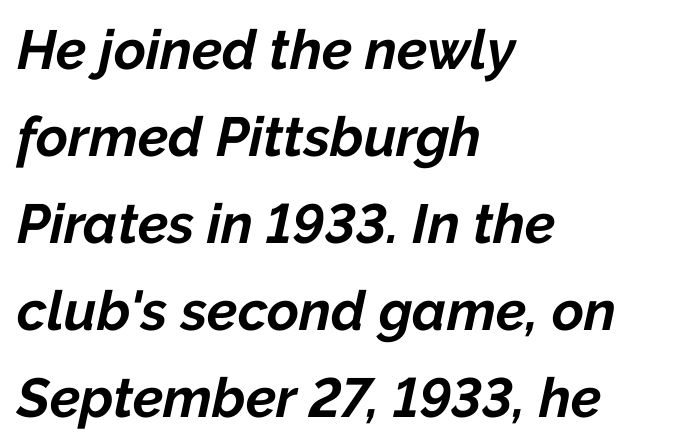
{"italic": "yes", "lean": "right", "slant_degrees": 12, "bold": "yes", "weight": "bold", "width": "normal", "stroke_contrast": "low", "x_height": "medium", "monospaced": "no", "underline": "no", "align": "left", "line_spacing": "normal", "line_spacing_ratio": 1.58, "letter_spacing": "normal", "letter_spacing_em": 0.0, "glyph_px": 55}
